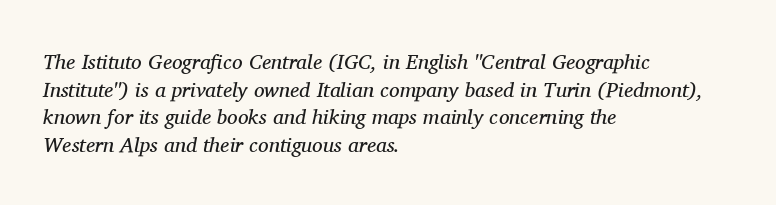
This rendering leaves character spacing at its baseline value. Glance below the letters and you will spot only blank space. Each line starts at the same left margin while the right side varies. Ink coverage per letter is moderate at most.
